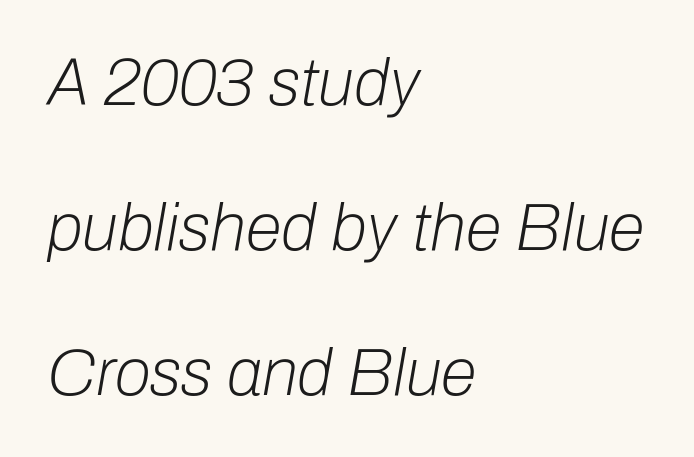
The image shows 66 px light type, italic (leaning right); set left-aligned, loose line spacing (2.2x), normal letter spacing, not underlined; low stroke contrast and a medium x-height.
